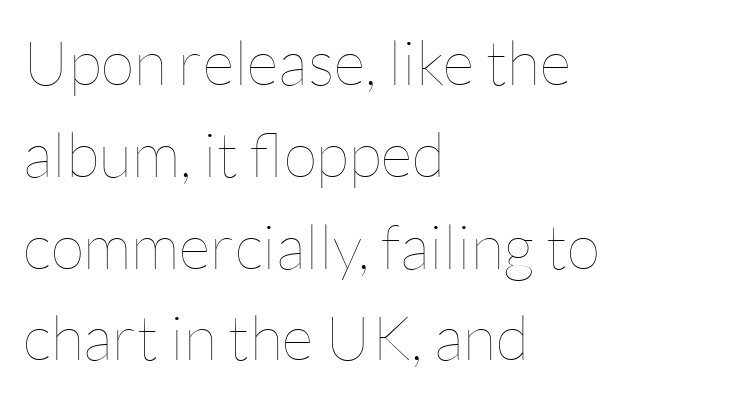
Notice how descenders clear the ascenders below comfortably — that's standard leading. Is this a fixed-width face? No — the glyphs have proportional, varying widths. Which margin do the lines hug? The left one — the right edge is uneven. No letter is thick-stroked: the sample isn't bold. Caption: standard tracking, unaltered. This is roman type, the default non-slanted kind.
